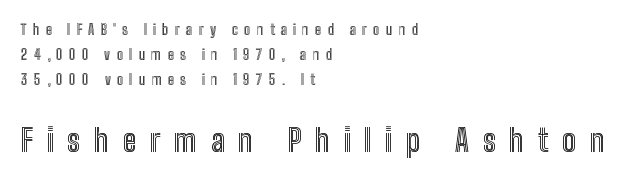
{"italic": "no", "width": "condensed", "x_height": "medium", "monospaced": "no", "underline": "no", "align": "left", "line_spacing_ratio": 1.78, "letter_spacing": "wide", "letter_spacing_em": 0.45, "larger_block": "second", "size_ratio": 2.21, "glyph_px": 31}
